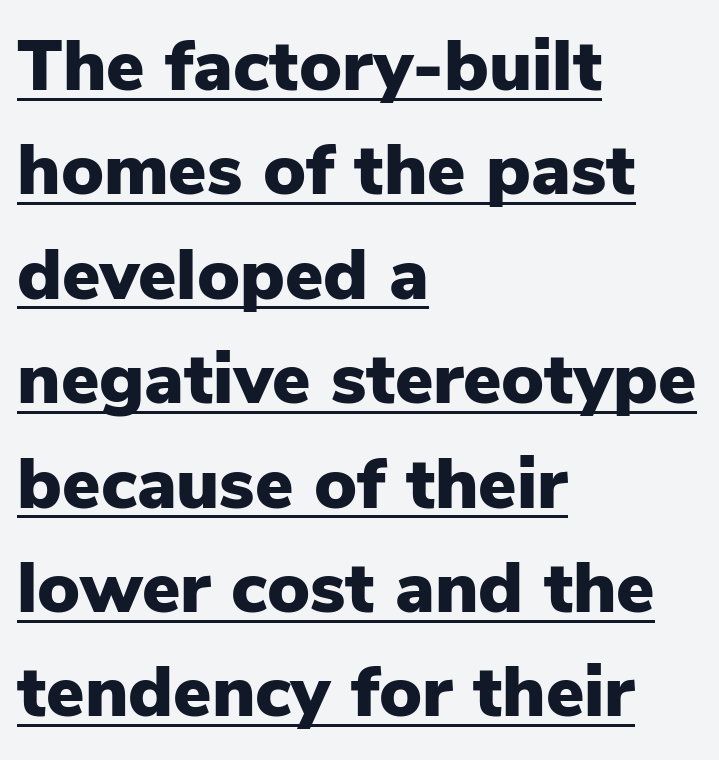
The image shows 72 px heavy sans-serif type, upright; set left-aligned, normal line spacing (1.45x), normal letter spacing, underlined; low stroke contrast and a medium x-height.
